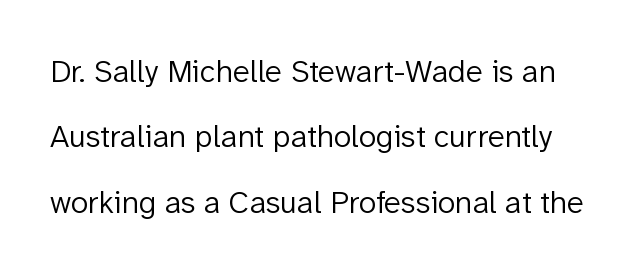
{"serif": "no", "italic": "no", "bold": "no", "weight": "light", "width": "normal", "stroke_contrast": "low", "x_height": "medium", "monospaced": "no", "underline": "no", "line_spacing": "loose", "line_spacing_ratio": 2.04, "letter_spacing": "normal", "letter_spacing_em": 0.0, "glyph_px": 32}
